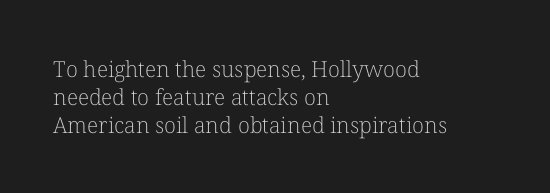
No extra ink here — the face is not bold. Students, observe: this is what conventionally led text looks like. Visually the block forms a straight wall on the left and a jagged coastline on the right. Clear beneath every line of the passage.
